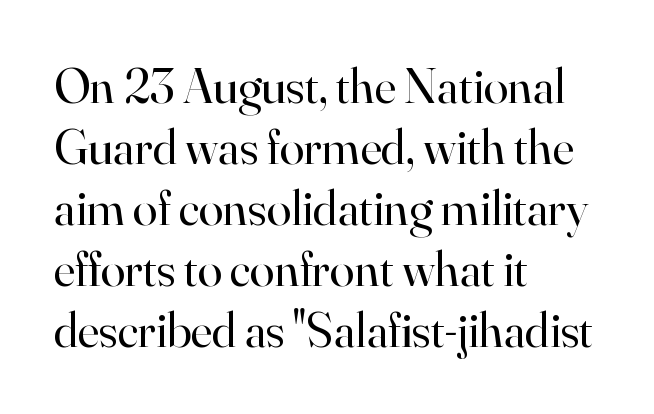
{"serif": "yes", "italic": "no", "bold": "no", "weight": "regular", "width": "normal", "stroke_contrast": "high", "x_height": "small", "monospaced": "no", "underline": "no", "align": "left", "line_spacing_ratio": 1.22, "letter_spacing": "normal", "letter_spacing_em": 0.0, "glyph_px": 50}
